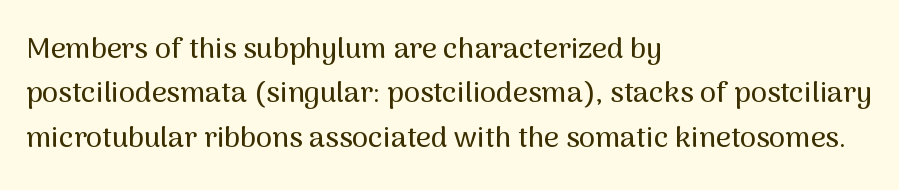
{"serif": "no", "italic": "no", "width": "normal", "stroke_contrast": "medium", "x_height": "medium", "monospaced": "no", "underline": "no", "align": "left", "line_spacing": "normal", "line_spacing_ratio": 1.53, "letter_spacing": "normal", "letter_spacing_em": 0.0, "glyph_px": 29}
